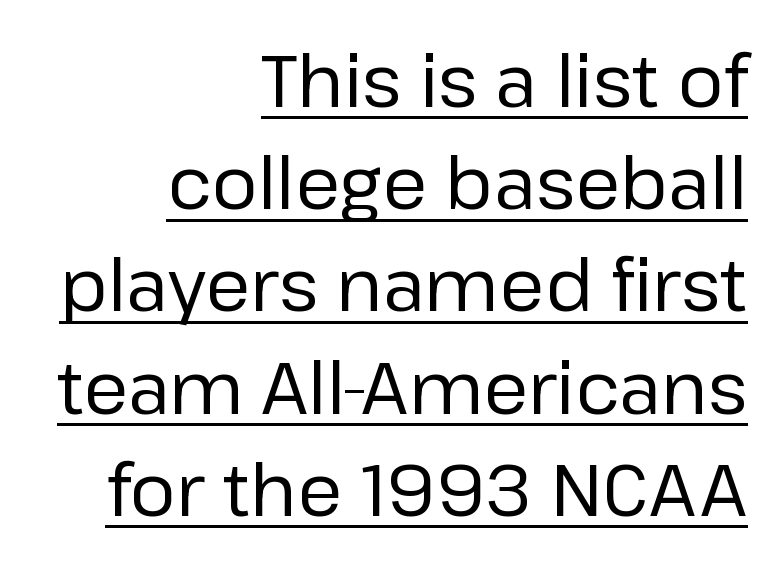
Q: Is the text bold? A: No.
Q: Is the text italic (slanted)? A: No, it is upright.
Q: Is the typeface a serif or a sans-serif typeface? A: Sans-serif.
Q: Is the text underlined? A: Yes.
Q: How is the paragraph aligned? A: Right-aligned.
Q: Is the spacing between letters normal or unusually wide? A: Normal.
Q: Is the spacing between lines tight, normal or loose? A: Normal.
Q: Width (condensed, normal, or wide)? A: Normal.
Q: Stroke contrast? A: Low.
Q: x-height? A: Medium.
Q: Monospaced? A: No.
